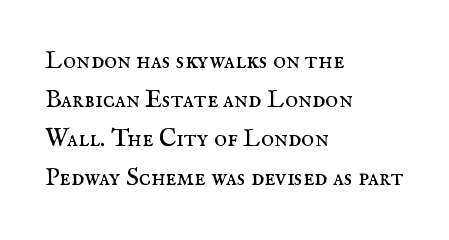
The space between consecutive lines is moderate. In terms of letterspacing, this is plain default setting. This rendering features lettering with no underline. Is the stroke heavy? The answer is a plain regular-or-lighter.
